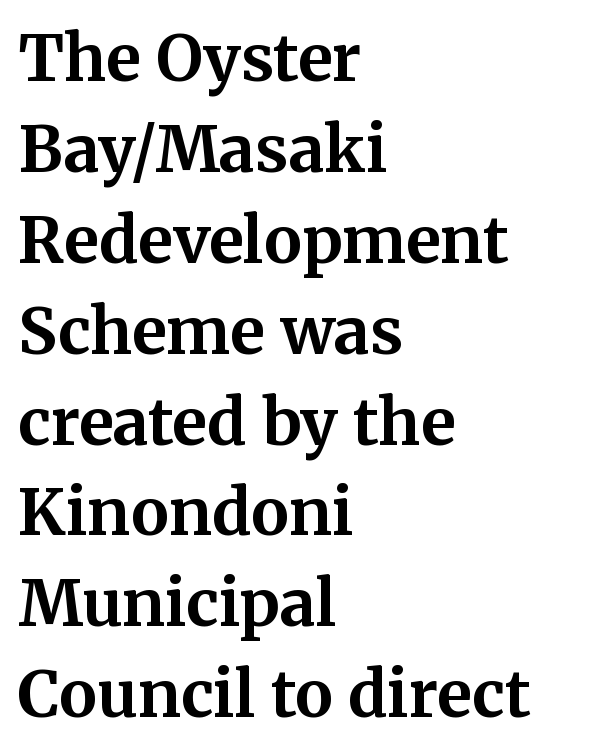
The image shows 64 px bold serif type, upright; set left-aligned, normal line spacing (1.42x), normal letter spacing, not underlined; medium stroke contrast and a medium x-height.
